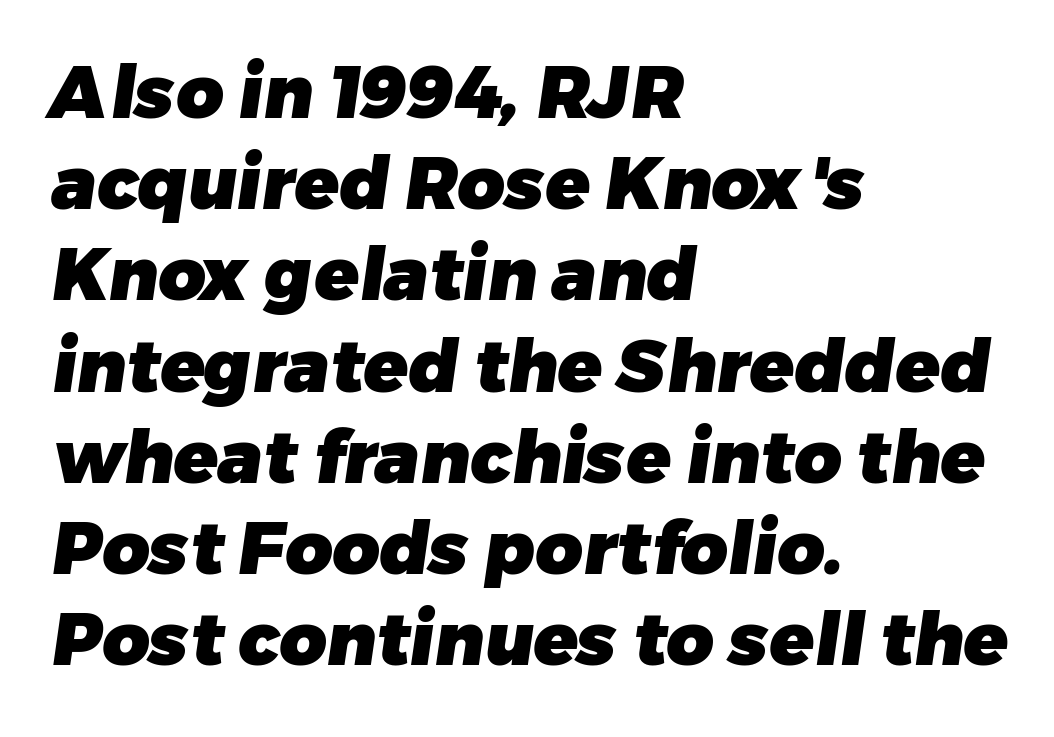
The image shows 73 px heavy sans-serif type; set left-aligned, normal line spacing (1.25x), normal letter spacing, not underlined; low stroke contrast and a medium x-height.
